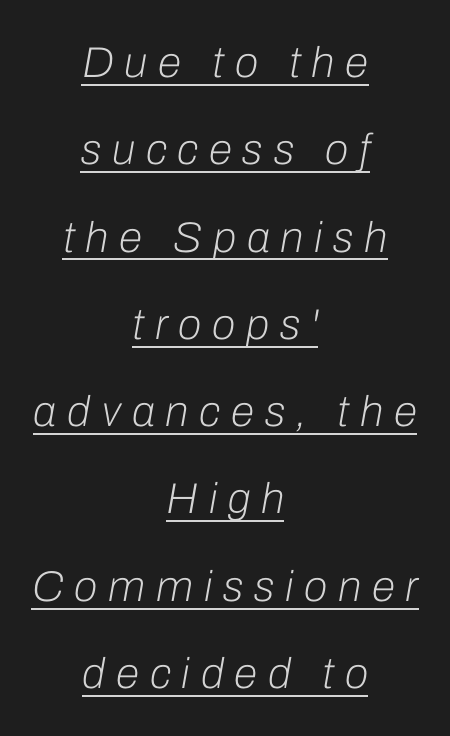
The image shows 43 px light type, italic (leaning right); set centered, loose line spacing (2.03x), unusually wide letter spacing (+0.25 em), underlined; low stroke contrast and a medium x-height.
